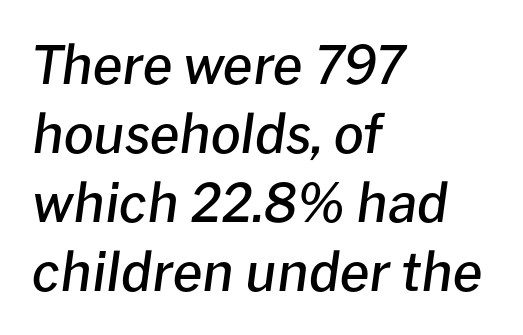
Q: Is the text bold? A: Semi-bold.
Q: Is the text italic (slanted)? A: Yes, it leans right by about 8 degrees.
Q: Is the text underlined? A: No.
Q: How is the paragraph aligned? A: Left-aligned.
Q: Is the spacing between letters normal or unusually wide? A: Normal.
Q: Is the spacing between lines tight, normal or loose? A: Normal.
Q: Width (condensed, normal, or wide)? A: Normal.
Q: Stroke contrast? A: Low.
Q: x-height? A: Medium.
Q: Monospaced? A: No.
